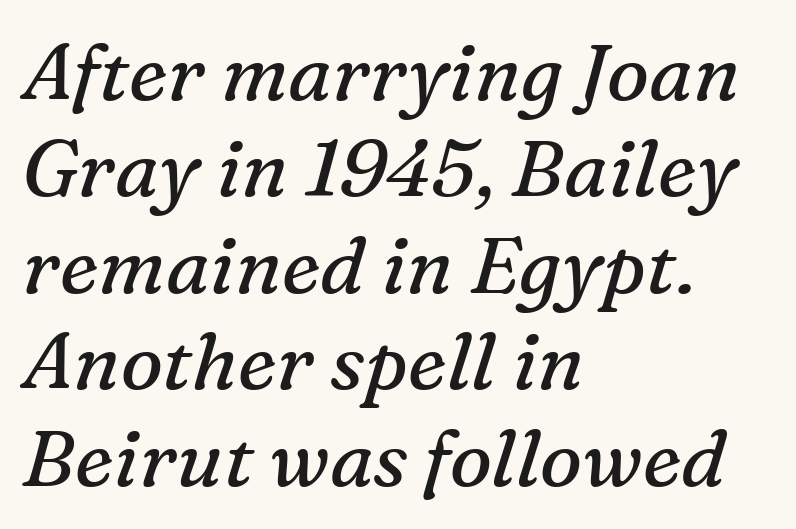
The image shows 79 px regular-weight serif type, italic (leaning right); set left-aligned, line spacing 1.22x, normal letter spacing, not underlined; medium stroke contrast and a medium x-height.
